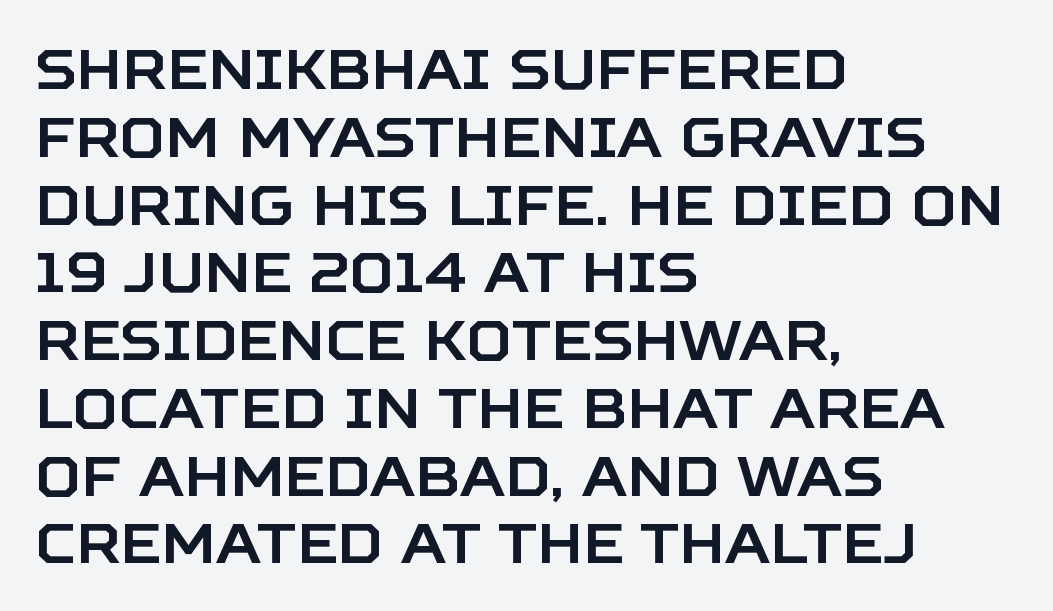
{"serif": "no", "italic": "no", "width": "normal", "stroke_contrast": "low", "x_height": "large", "monospaced": "no", "underline": "no", "align": "left", "line_spacing_ratio": 1.21, "letter_spacing": "normal", "letter_spacing_em": 0.0, "glyph_px": 56}
